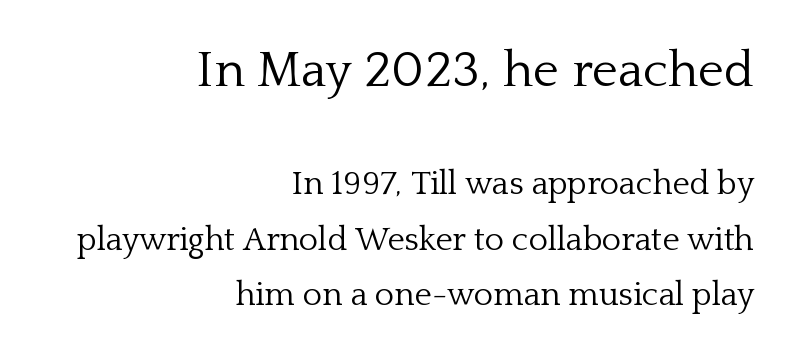
The letters advance in unequal steps, a hallmark of proportional type. The weight would be labelled regular, book, light, or lighter still. The tracking reads as untouched default to a designer's eye. No word sits above an underline. Note: larger setting up top, smaller setting below. Nope, not italic — everything's standing straight.
